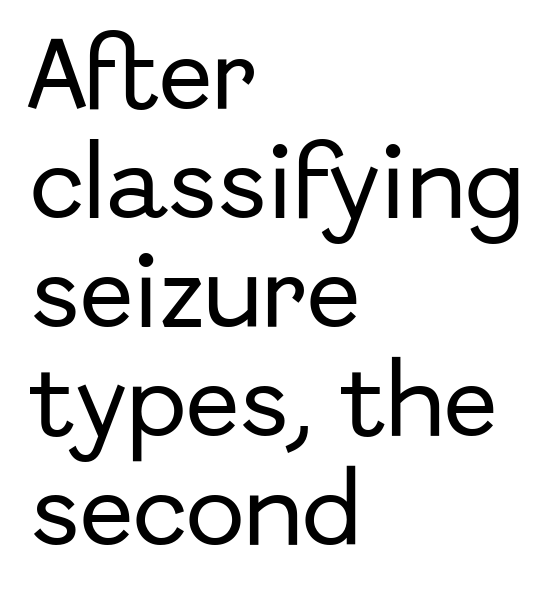
The image shows 79 px sans-serif type, upright; set left-aligned, normal line spacing (1.38x), normal letter spacing, not underlined; low stroke contrast and a medium x-height.
